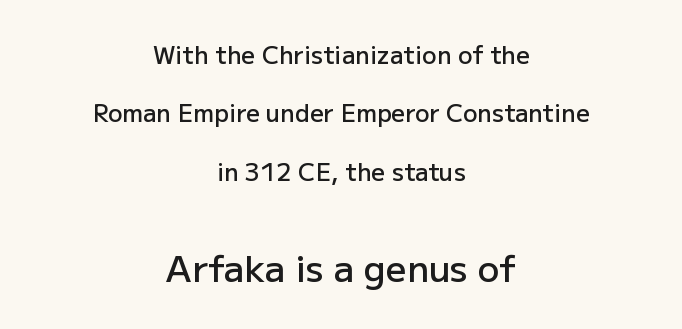
{"serif": "no", "italic": "no", "bold": "semi", "weight": "semibold", "width": "normal", "stroke_contrast": "low", "x_height": "medium", "monospaced": "no", "underline": "no", "align": "center", "line_spacing": "loose", "line_spacing_ratio": 2.43, "letter_spacing": "normal", "letter_spacing_em": 0.0, "larger_block": "second", "size_ratio": 1.5, "glyph_px": 36}
